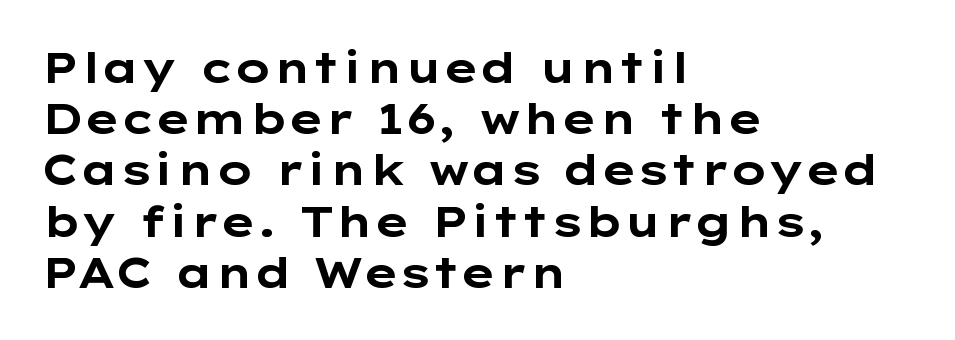
Q: Is the text bold? A: Yes.
Q: Is the text italic (slanted)? A: No, it is upright.
Q: Is the typeface a serif or a sans-serif typeface? A: Sans-serif.
Q: Is the text underlined? A: No.
Q: How is the paragraph aligned? A: Left-aligned.
Q: Is the spacing between letters normal or unusually wide? A: Normal.
Q: Width (condensed, normal, or wide)? A: Wide.
Q: Stroke contrast? A: Low.
Q: x-height? A: Medium.
Q: Monospaced? A: No.
